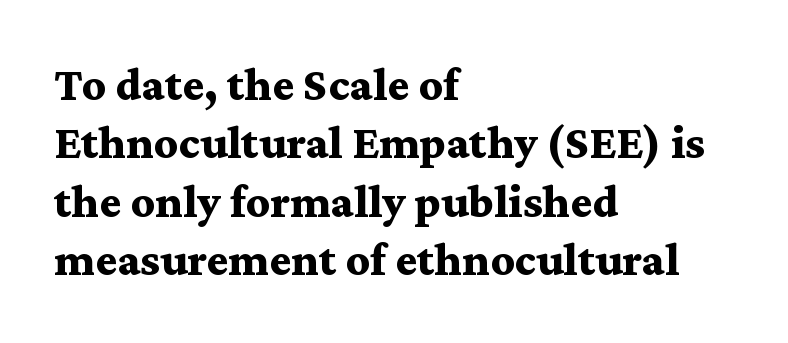
The image shows 47 px bold, wide serif type, upright; set left-aligned, line spacing 1.24x, normal letter spacing, not underlined; medium stroke contrast and a medium x-height.
